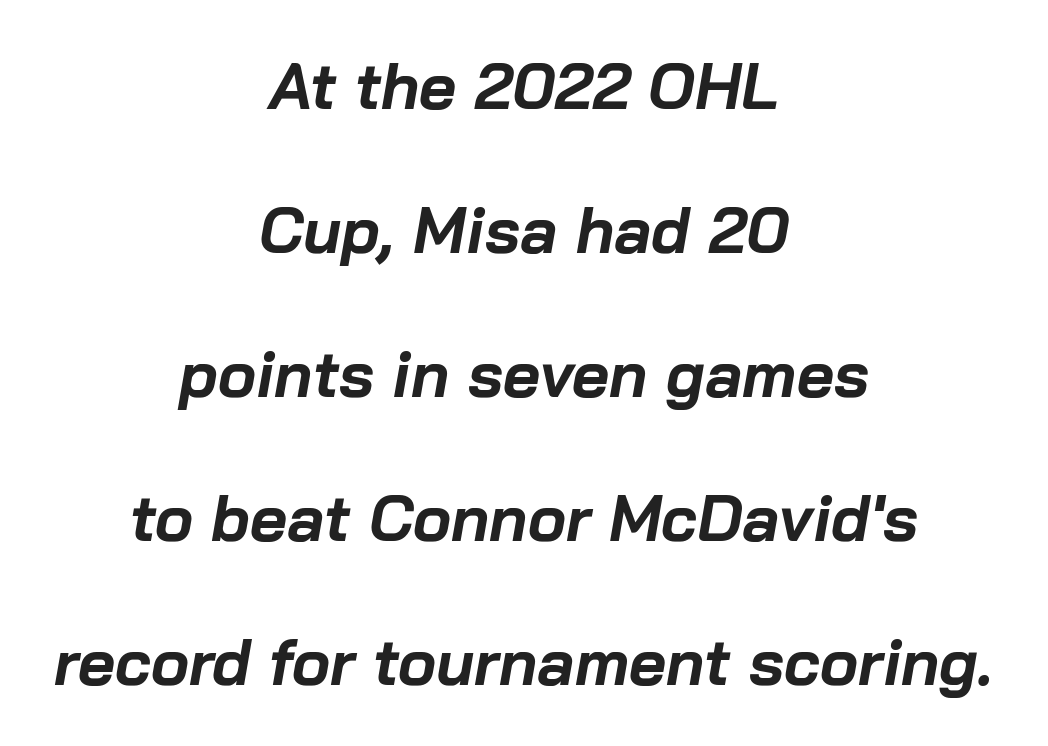
{"italic": "yes", "lean": "right", "slant_degrees": 10, "bold": "yes", "weight": "bold", "width": "normal", "stroke_contrast": "low", "x_height": "medium", "monospaced": "no", "underline": "no", "align": "center", "line_spacing": "loose", "line_spacing_ratio": 2.25, "letter_spacing": "normal", "letter_spacing_em": 0.0, "glyph_px": 64}
